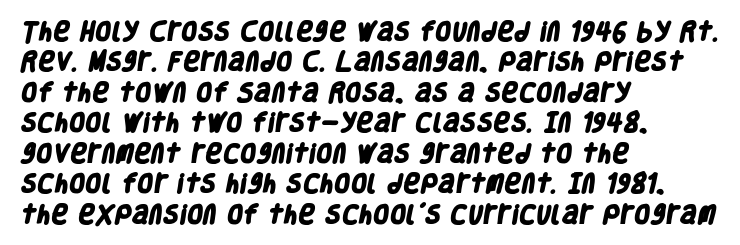
{"bold": "yes", "underline": "no", "align": "left", "line_spacing": "normal", "line_spacing_ratio": 1.45, "letter_spacing": "normal", "letter_spacing_em": 0.0, "glyph_px": 21}
